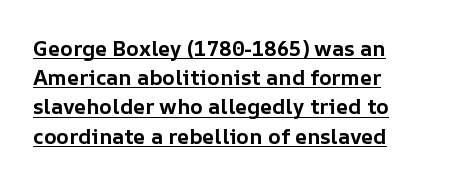
The image shows 21 px bold type, upright; set left-aligned, normal line spacing (1.39x), normal letter spacing, underlined.
